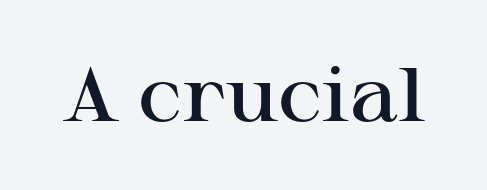
{"serif": "yes", "italic": "no", "bold": "semi", "weight": "semibold", "width": "wide", "stroke_contrast": "high", "x_height": "medium", "monospaced": "no", "underline": "no", "letter_spacing": "normal", "letter_spacing_em": 0.0, "glyph_px": 76}
